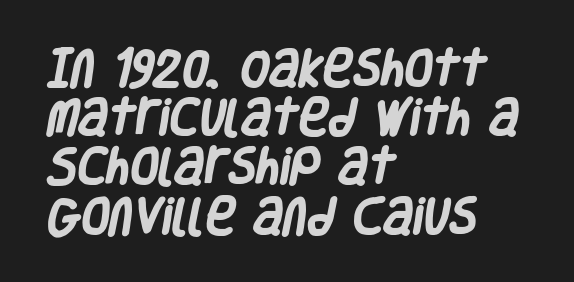
Q: Is the text bold? A: Yes.
Q: Is the typeface a serif or a sans-serif typeface? A: Sans-serif.
Q: Is the text underlined? A: No.
Q: How is the paragraph aligned? A: Left-aligned.
Q: Is the spacing between letters normal or unusually wide? A: Normal.
Q: Width (condensed, normal, or wide)? A: Condensed.
Q: Stroke contrast? A: Low.
Q: x-height? A: Large.
Q: Monospaced? A: No.
